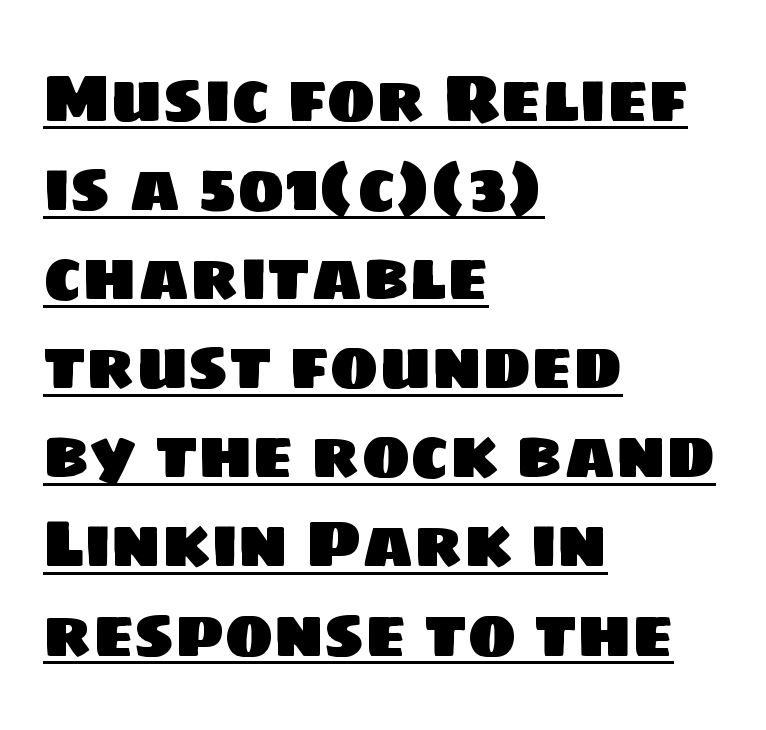
Students, observe the line beneath the letters — that is underlining. Is this a fixed-width face? No — the glyphs have proportional, varying widths. Unlike a traditional serif, this face leaves its strokes unadorned. The setting favours the left margin, as ordinary paragraphs usually do. Nobody touched the tracking dial on this one. The lines sit at an ordinary, default distance from one another.
